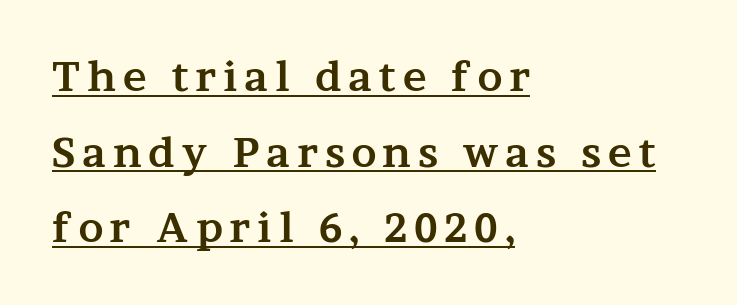
{"serif": "yes", "italic": "no", "bold": "yes", "weight": "bold", "width": "wide", "stroke_contrast": "medium", "x_height": "medium", "monospaced": "no", "underline": "yes", "align": "left", "line_spacing_ratio": 1.89, "glyph_px": 40}
